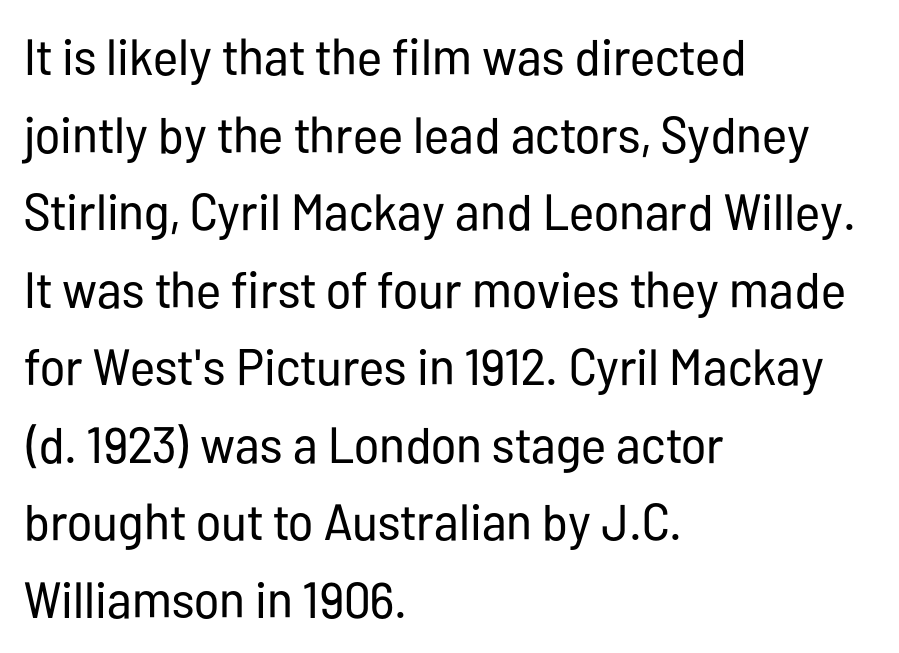
Q: Is the text bold? A: No.
Q: Is the text italic (slanted)? A: No, it is upright.
Q: Is the typeface a serif or a sans-serif typeface? A: Sans-serif.
Q: Is the text underlined? A: No.
Q: How is the paragraph aligned? A: Left-aligned.
Q: Is the spacing between letters normal or unusually wide? A: Normal.
Q: Is the spacing between lines tight, normal or loose? A: Normal.
Q: Width (condensed, normal, or wide)? A: Condensed.
Q: Stroke contrast? A: Low.
Q: x-height? A: Medium.
Q: Monospaced? A: No.
